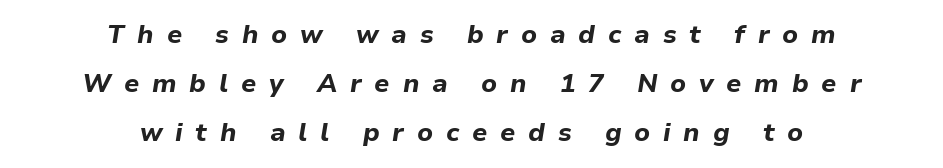
{"italic": "yes", "lean": "right", "slant_degrees": 9, "bold": "yes", "underline": "no", "align": "center", "line_spacing_ratio": 1.89, "letter_spacing": "wide", "letter_spacing_em": 0.49, "glyph_px": 26}
